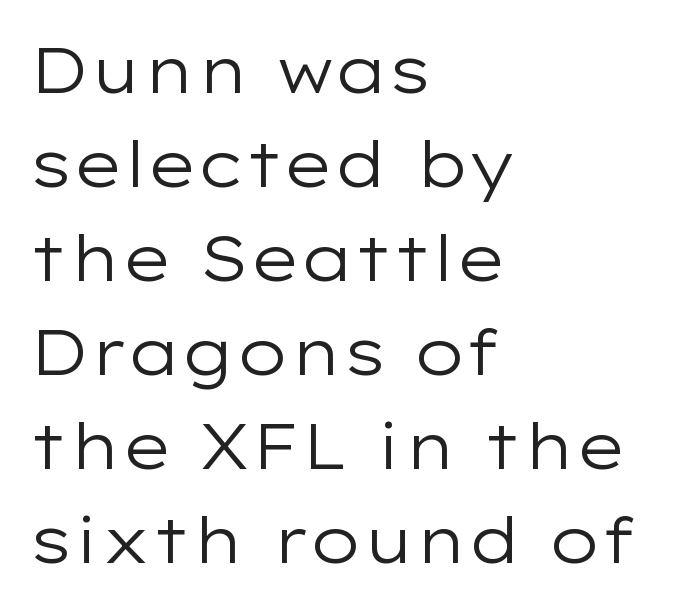
Q: Is the text bold? A: No.
Q: Is the text italic (slanted)? A: No, it is upright.
Q: Is the typeface a serif or a sans-serif typeface? A: Sans-serif.
Q: Is the text underlined? A: No.
Q: How is the paragraph aligned? A: Left-aligned.
Q: Is the spacing between letters normal or unusually wide? A: Normal.
Q: Is the spacing between lines tight, normal or loose? A: Normal.
Q: Width (condensed, normal, or wide)? A: Wide.
Q: Stroke contrast? A: Low.
Q: x-height? A: Medium.
Q: Monospaced? A: No.
